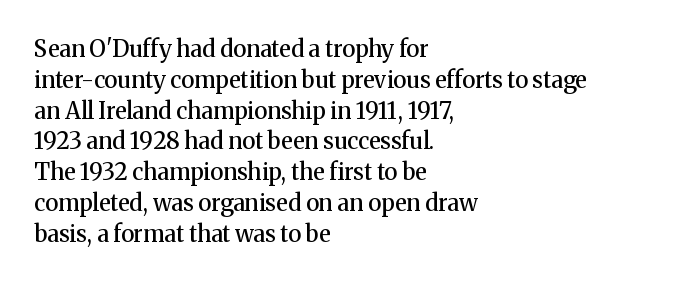
Q: Is the text bold? A: Semi-bold.
Q: Is the text italic (slanted)? A: No, it is upright.
Q: Is the text underlined? A: No.
Q: How is the paragraph aligned? A: Left-aligned.
Q: Is the spacing between letters normal or unusually wide? A: Normal.
Q: Is the spacing between lines tight, normal or loose? A: Normal.
